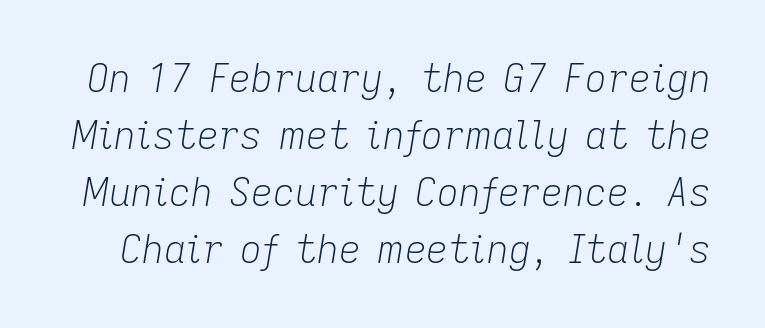
{"italic": "yes", "lean": "right", "slant_degrees": 9, "bold": "no", "weight": "light", "width": "normal", "stroke_contrast": "low", "x_height": "medium", "monospaced": "no", "underline": "no", "line_spacing": "normal", "line_spacing_ratio": 1.5, "letter_spacing": "normal", "letter_spacing_em": 0.0, "glyph_px": 38}
